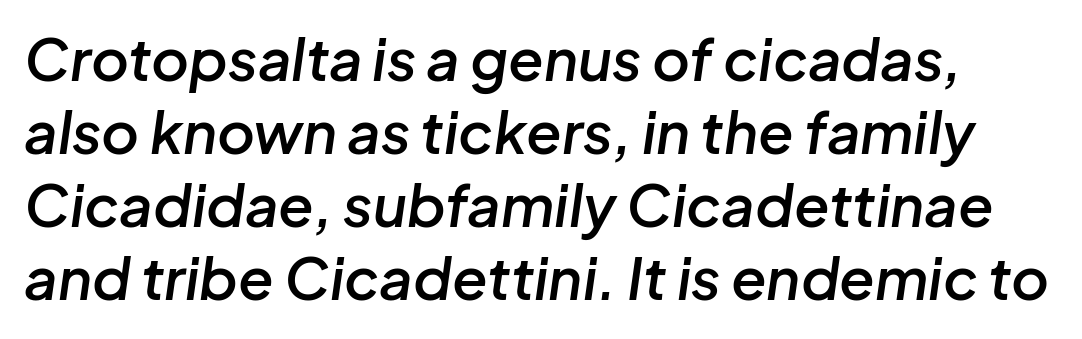
{"italic": "yes", "lean": "right", "slant_degrees": 8, "bold": "semi", "weight": "semibold", "width": "normal", "stroke_contrast": "low", "x_height": "medium", "monospaced": "no", "underline": "no", "line_spacing": "normal", "line_spacing_ratio": 1.26, "letter_spacing": "normal", "letter_spacing_em": 0.0, "glyph_px": 58}
